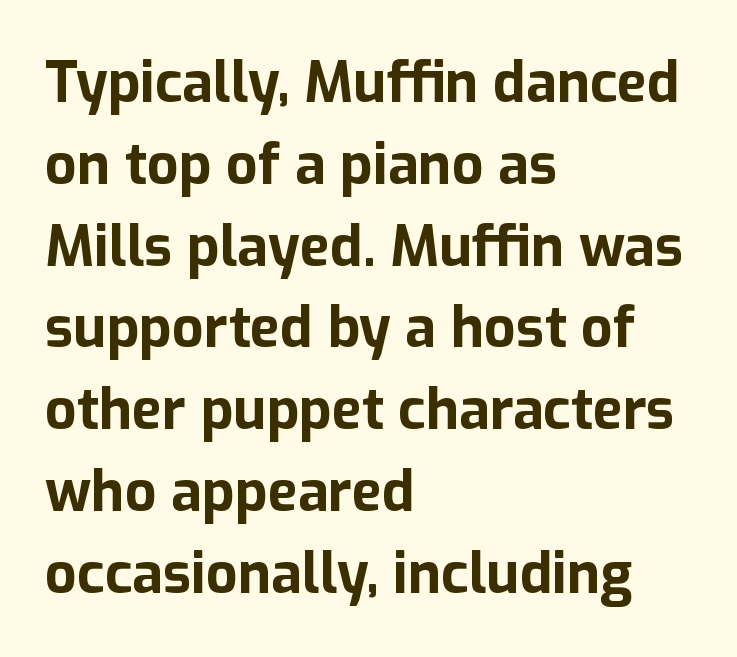
{"serif": "no", "italic": "no", "bold": "yes", "weight": "bold", "width": "normal", "stroke_contrast": "low", "x_height": "medium", "monospaced": "no", "underline": "no", "align": "left", "line_spacing": "normal", "line_spacing_ratio": 1.46, "letter_spacing": "normal", "letter_spacing_em": 0.0, "glyph_px": 56}
